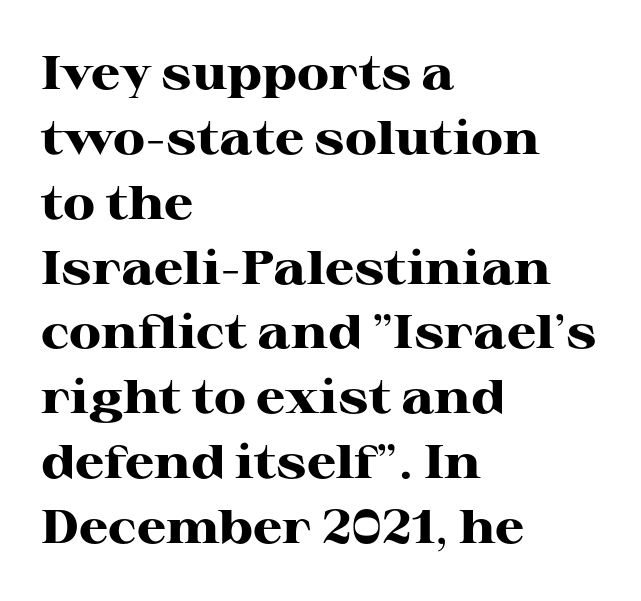
{"serif": "yes", "italic": "no", "bold": "yes", "weight": "heavy", "width": "wide", "stroke_contrast": "high", "x_height": "medium", "monospaced": "no", "underline": "no", "align": "left", "line_spacing": "normal", "line_spacing_ratio": 1.38, "letter_spacing": "normal", "letter_spacing_em": 0.0, "glyph_px": 47}
